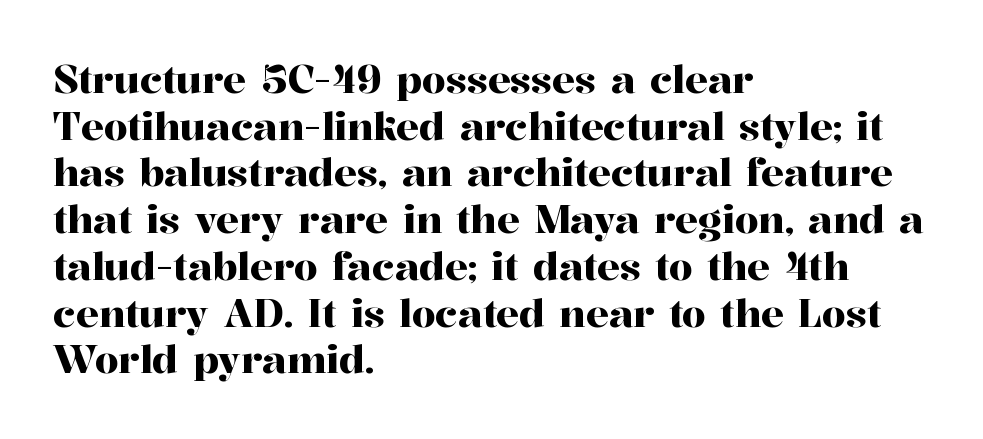
This sample has the flowing, uneven cadence of proportional lettering. No italicization has been applied; the sample stays upright. Standard letterfit; no display-style spreading of the glyphs. This sample uses a serif face.
